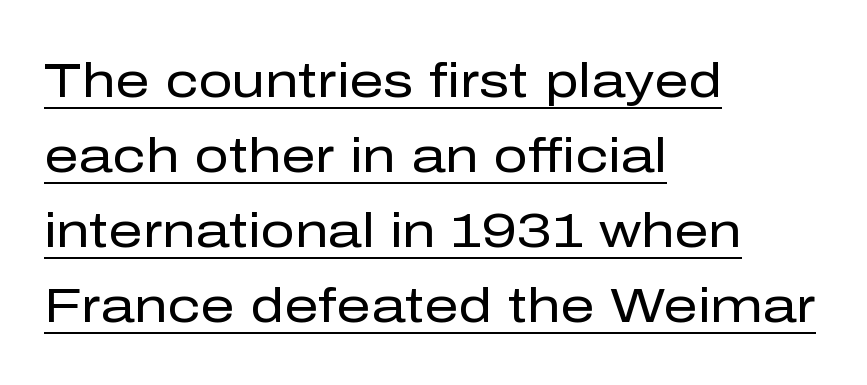
{"serif": "no", "italic": "no", "bold": "no", "weight": "regular", "width": "normal", "stroke_contrast": "low", "x_height": "medium", "monospaced": "no", "underline": "yes", "align": "left", "line_spacing": "normal", "line_spacing_ratio": 1.56, "letter_spacing": "normal", "letter_spacing_em": 0.0, "glyph_px": 48}
